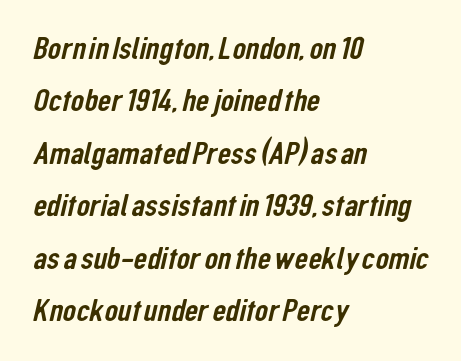
Only glyphs here, with clear space below each row. Typeset ragged right — the left edge is the straight one. The line-height multiplier appears to be the usual default. Varying glyph widths throughout — classic text-font behaviour. The letters carry no serifs — their stems end cleanly without finishing strokes.
